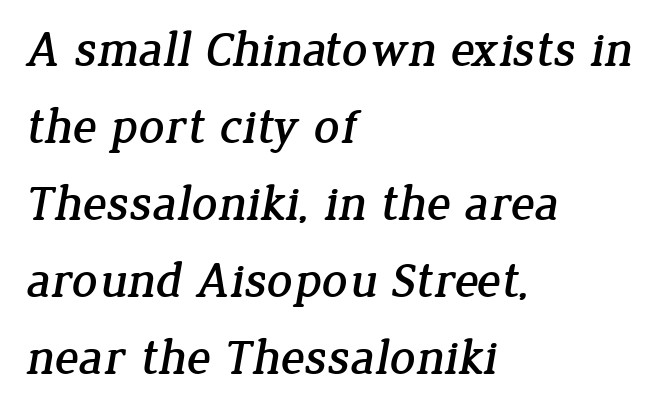
Q: Is the typeface a serif or a sans-serif typeface? A: Serif.
Q: Is the text underlined? A: No.
Q: How is the paragraph aligned? A: Left-aligned.
Q: Is the spacing between letters normal or unusually wide? A: Normal.
Q: Is the spacing between lines tight, normal or loose? A: Normal.
Q: Width (condensed, normal, or wide)? A: Normal.
Q: Stroke contrast? A: Low.
Q: x-height? A: Medium.
Q: Monospaced? A: No.
